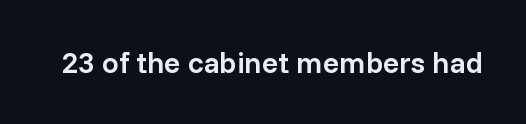
Strokes here are thickened, but only to semibold level. The words here are not underlined. The letters sit at their default tracking, neither squeezed nor spread. Note the varied advance widths — an 'i' is clearly narrower than an 'm'.
